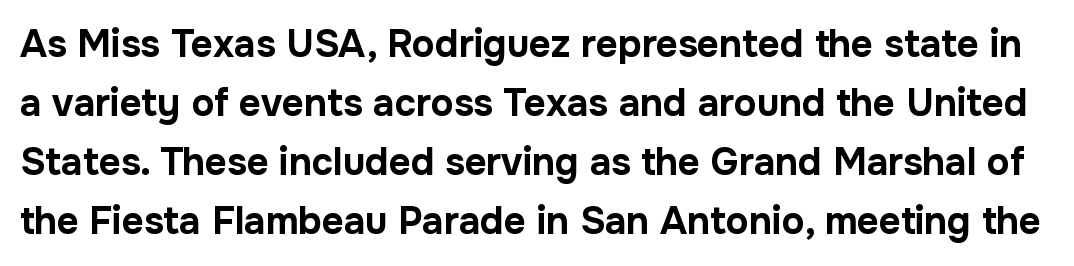
The image shows 38 px bold sans-serif type, upright; set normal line spacing (1.55x), normal letter spacing, not underlined; low stroke contrast and a medium x-height.
